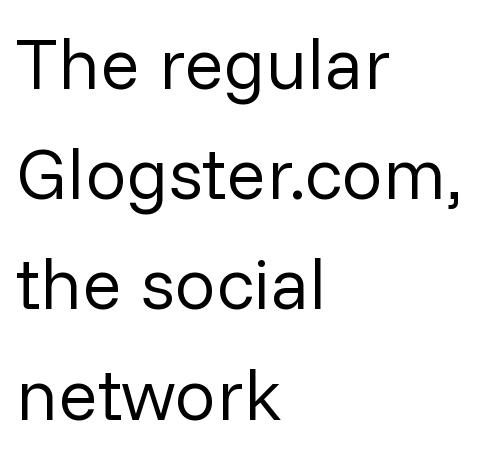
{"serif": "no", "italic": "no", "bold": "no", "weight": "regular", "width": "normal", "stroke_contrast": "low", "x_height": "medium", "monospaced": "no", "underline": "no", "align": "left", "line_spacing": "normal", "line_spacing_ratio": 1.51, "letter_spacing": "normal", "letter_spacing_em": 0.0, "glyph_px": 73}
